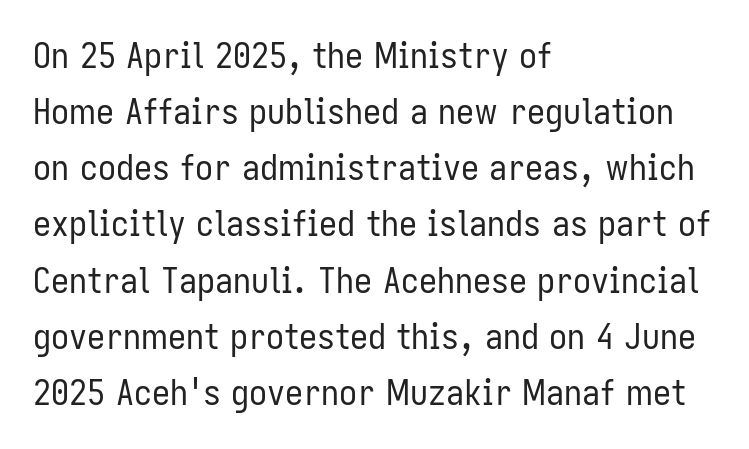
Q: Is the text bold? A: No.
Q: Is the text italic (slanted)? A: No, it is upright.
Q: Is the typeface a serif or a sans-serif typeface? A: Sans-serif.
Q: Is the text underlined? A: No.
Q: How is the paragraph aligned? A: Left-aligned.
Q: Is the spacing between letters normal or unusually wide? A: Normal.
Q: Is the spacing between lines tight, normal or loose? A: Normal.
Q: Width (condensed, normal, or wide)? A: Condensed.
Q: Stroke contrast? A: Low.
Q: x-height? A: Medium.
Q: Monospaced? A: No.
